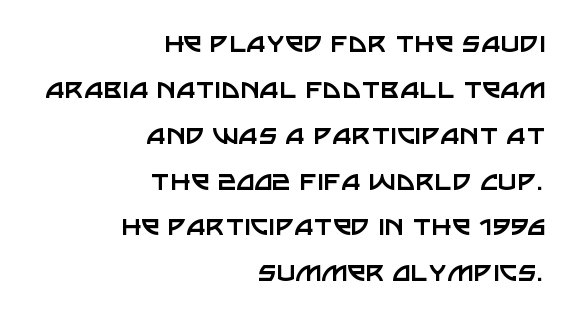
The image shows 33 px regular-weight sans-serif type, upright; set right-aligned, normal line spacing (1.39x), normal letter spacing, not underlined; low stroke contrast and a large x-height.
